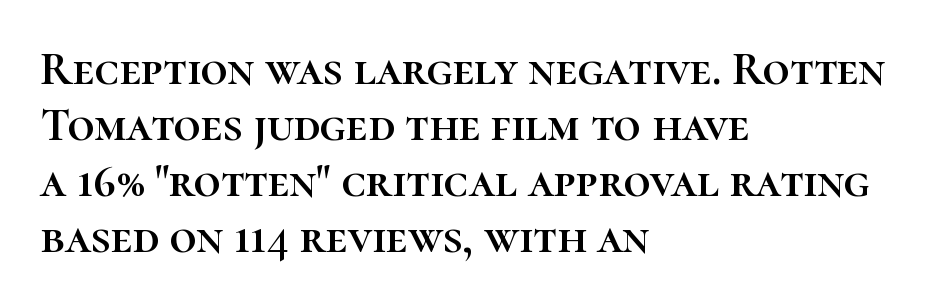
{"italic": "no", "width": "normal", "stroke_contrast": "high", "x_height": "medium", "monospaced": "no", "underline": "no", "align": "left", "line_spacing_ratio": 1.19, "letter_spacing": "normal", "letter_spacing_em": 0.0, "glyph_px": 47}
